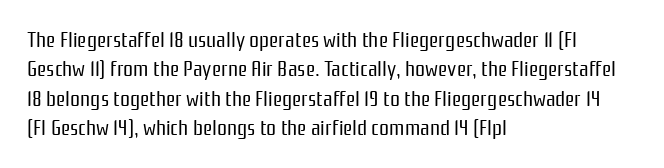
The image shows 22 px text type, upright; set left-aligned, normal line spacing (1.33x), normal letter spacing, not underlined.
